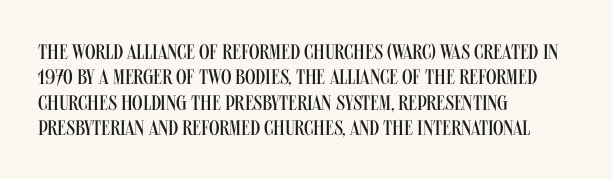
Q: Is the text bold? A: No.
Q: Is the text italic (slanted)? A: No, it is upright.
Q: Is the text underlined? A: No.
Q: How is the paragraph aligned? A: Left-aligned.
Q: Is the spacing between letters normal or unusually wide? A: Normal.
